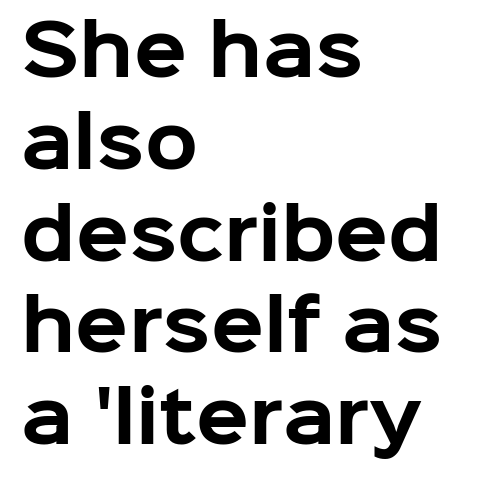
The glyphs have the mass of a bold cut. This sample keeps an unexceptional amount of space between lines. The typography opts for an upright posture over an oblique one. Beneath every word, the page is bare. Classification — sans serif. The passage is arranged the way most books set body copy — flush left.
